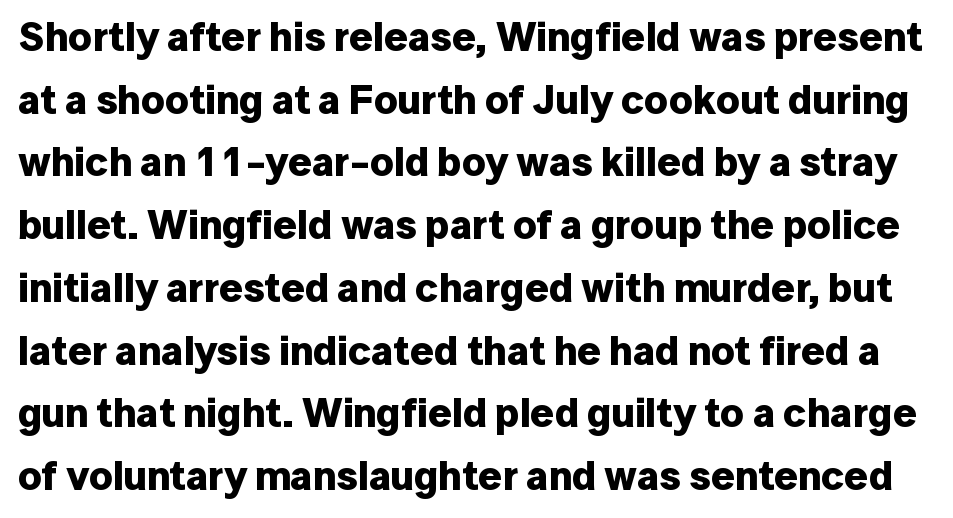
Q: Is the text bold? A: Yes.
Q: Is the text italic (slanted)? A: No, it is upright.
Q: Is the typeface a serif or a sans-serif typeface? A: Sans-serif.
Q: Is the text underlined? A: No.
Q: Is the spacing between letters normal or unusually wide? A: Normal.
Q: Is the spacing between lines tight, normal or loose? A: Normal.
Q: Width (condensed, normal, or wide)? A: Normal.
Q: Stroke contrast? A: Low.
Q: x-height? A: Medium.
Q: Monospaced? A: No.
